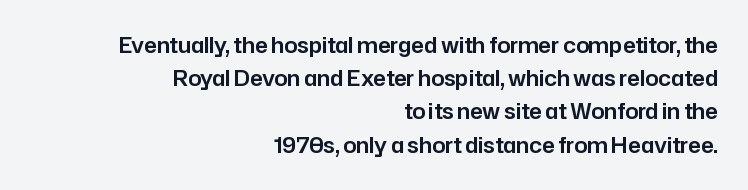
{"italic": "no", "underline": "no", "align": "right", "line_spacing": "normal", "line_spacing_ratio": 1.58, "letter_spacing": "normal", "letter_spacing_em": 0.0, "glyph_px": 21}
